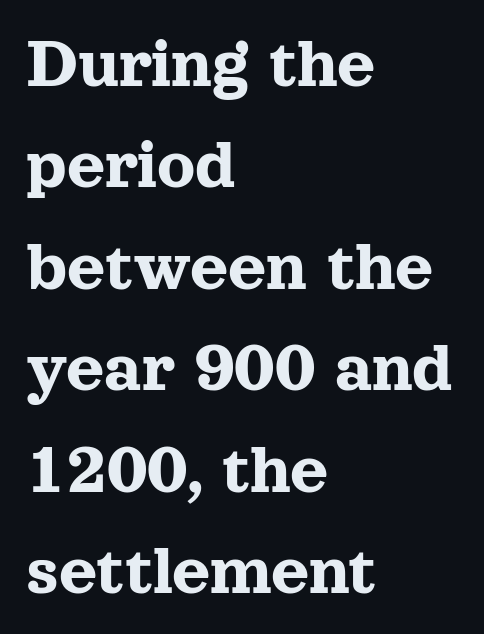
In terms of posture, this sample is upright. The rendering uses natural spacing where letterforms have individual widths. This block has exactly the height ordinary leading produces. The compositor pushed each line to the left boundary. This rendering employs a face with finishing strokes, i.e., a serif. Has an underline been added? It has not.
